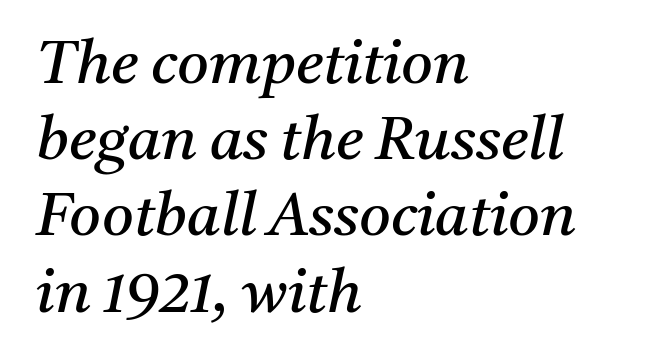
{"serif": "yes", "italic": "yes", "lean": "right", "slant_degrees": 11, "bold": "no", "weight": "regular", "width": "normal", "stroke_contrast": "medium", "x_height": "medium", "monospaced": "no", "underline": "no", "align": "left", "line_spacing": "normal", "line_spacing_ratio": 1.25, "letter_spacing": "normal", "letter_spacing_em": 0.0, "glyph_px": 61}
